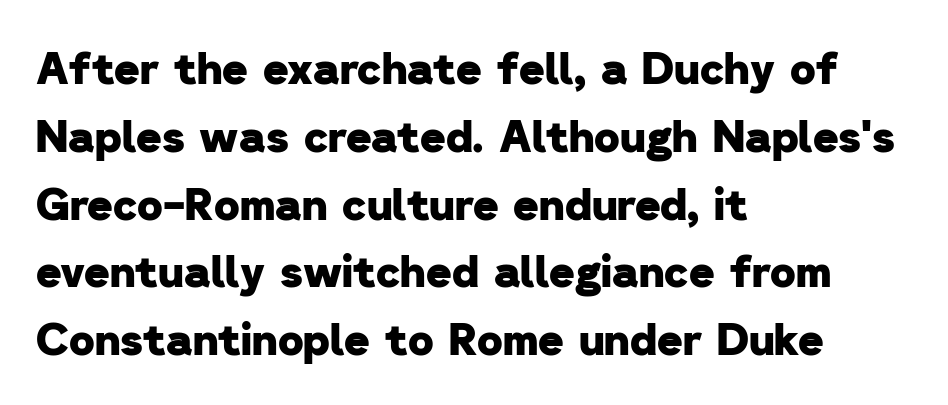
The letters are bold, with thick, heavy strokes. The rendering uses natural spacing where letterforms have individual widths. The strip under each line holds only bare page. Check where the strokes stop: nothing finishes them off — pure sans.
